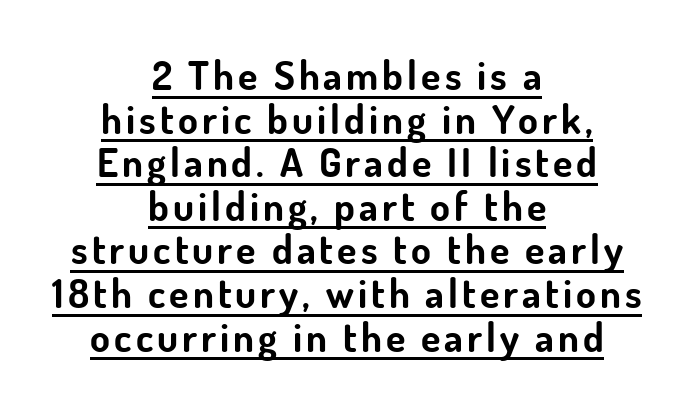
Note: no serifs on the glyphs. Teacher's note: observe the equal gaps on both sides — that is centered alignment. Vertical spacing — tight. Note the varied advance widths — an 'i' is clearly narrower than an 'm'. Designer's note — italics off, roman on.
